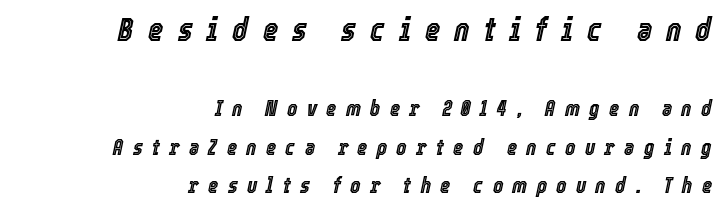
{"italic": "yes", "lean": "right", "slant_degrees": 12, "width": "condensed", "x_height": "medium", "monospaced": "no", "underline": "no", "align": "right", "line_spacing_ratio": 1.73, "letter_spacing": "wide", "letter_spacing_em": 0.42, "larger_block": "first", "size_ratio": 1.5, "glyph_px": 33}
